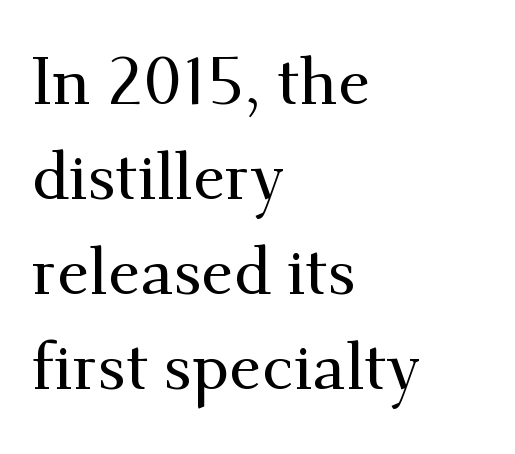
Q: Is the text italic (slanted)? A: No, it is upright.
Q: Is the typeface a serif or a sans-serif typeface? A: Serif.
Q: Is the text underlined? A: No.
Q: How is the paragraph aligned? A: Left-aligned.
Q: Is the spacing between letters normal or unusually wide? A: Normal.
Q: Is the spacing between lines tight, normal or loose? A: Normal.
Q: Width (condensed, normal, or wide)? A: Normal.
Q: Stroke contrast? A: Medium.
Q: x-height? A: Small.
Q: Monospaced? A: No.
